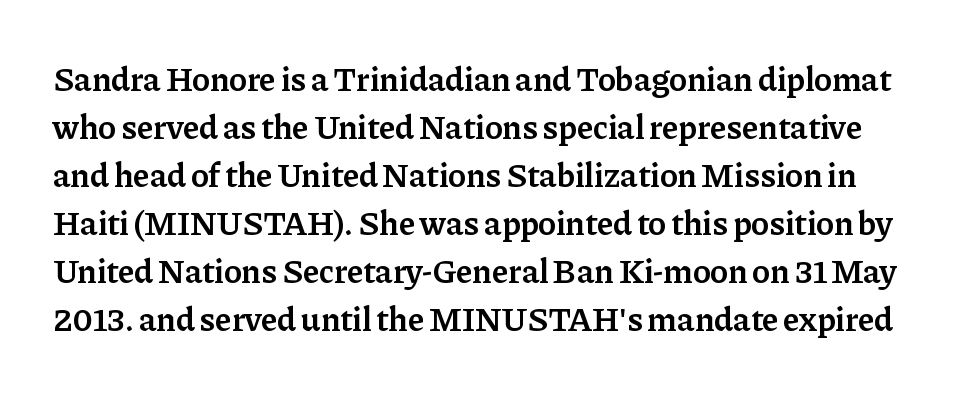
{"serif": "yes", "italic": "no", "bold": "semi", "weight": "semibold", "width": "normal", "stroke_contrast": "low", "x_height": "medium", "monospaced": "no", "underline": "no", "line_spacing": "normal", "line_spacing_ratio": 1.41, "letter_spacing": "normal", "letter_spacing_em": 0.0, "glyph_px": 34}
